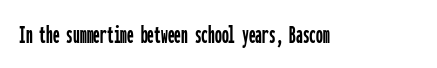
{"italic": "no", "underline": "no", "letter_spacing": "normal", "letter_spacing_em": 0.0, "glyph_px": 27}
